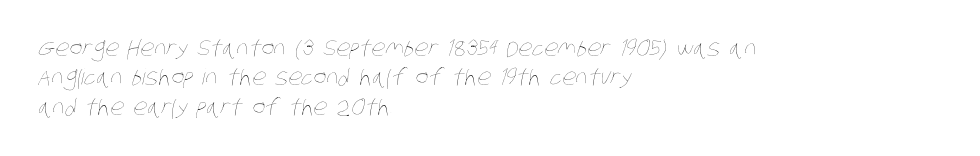
{"bold": "no", "underline": "no", "align": "left", "line_spacing": "normal", "line_spacing_ratio": 1.33, "letter_spacing": "normal", "letter_spacing_em": 0.0, "glyph_px": 22}
